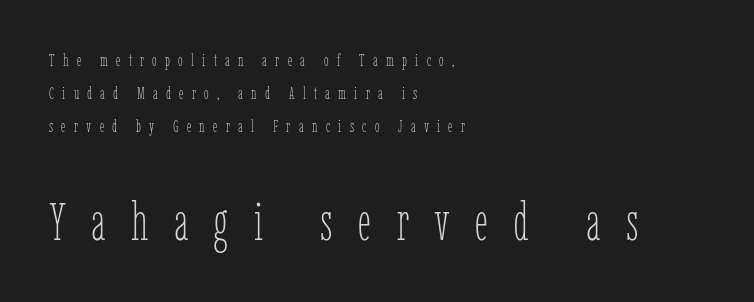
A classic flush-left, rag-right setting is used for this passage. The passage shown begins with its smaller block and ends with its larger one. Interline gaps are noticeably wide in this sample. Letter spacing: wide. Character widths vary here, with narrow letters taking less room than wide ones.
